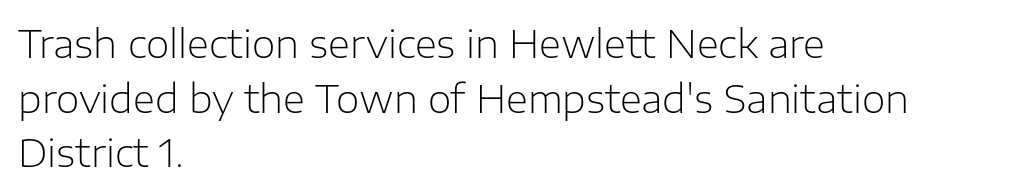
Q: Is the text bold? A: No.
Q: Is the text italic (slanted)? A: No, it is upright.
Q: Is the typeface a serif or a sans-serif typeface? A: Sans-serif.
Q: Is the text underlined? A: No.
Q: How is the paragraph aligned? A: Left-aligned.
Q: Is the spacing between letters normal or unusually wide? A: Normal.
Q: Is the spacing between lines tight, normal or loose? A: Normal.
Q: Width (condensed, normal, or wide)? A: Normal.
Q: Stroke contrast? A: Low.
Q: x-height? A: Medium.
Q: Monospaced? A: No.
